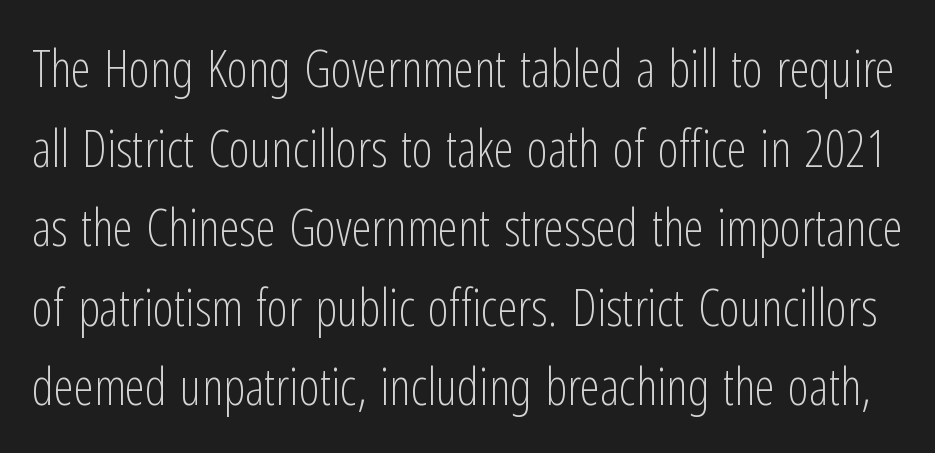
Observe the ordinary spacing: letters are neighbours, not strangers. Examine the stroke ends and you'll find no serifs. The typeface has the unassuming heft of standard copy or less. This sample has the flowing, uneven cadence of proportional lettering. In terms of leading, this rendering sits right in the middle. The space beneath each line is pristine and unruled.
